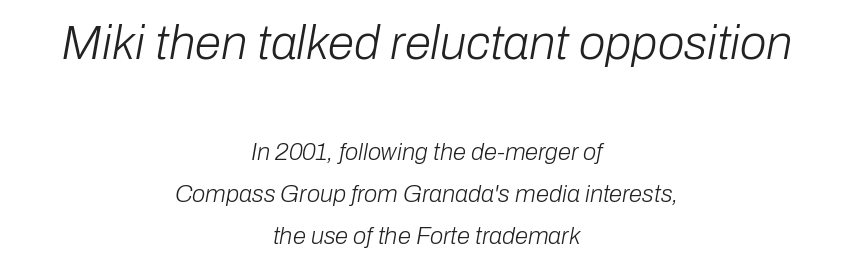
The letters advance in unequal steps, a hallmark of proportional type. Both edges are ragged and mirror each other, which tells us the setting is centered. The letterforms sit shoulder to shoulder at normal distance. Caption: upper text group enlarged, lower text group reduced. The rendering applies a slant to the glyphs.
